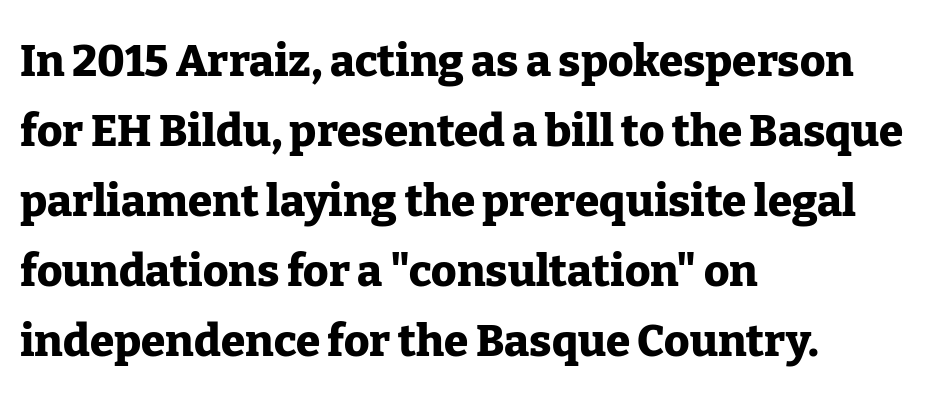
The image shows 44 px heavy serif type, upright; set left-aligned, normal line spacing (1.59x), normal letter spacing, not underlined; low stroke contrast and a medium x-height.
